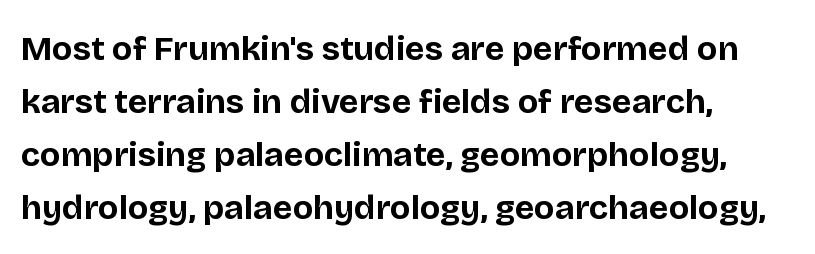
{"serif": "no", "italic": "no", "bold": "yes", "weight": "bold", "width": "normal", "stroke_contrast": "low", "x_height": "large", "monospaced": "no", "underline": "no", "align": "left", "line_spacing": "normal", "line_spacing_ratio": 1.56, "letter_spacing": "normal", "letter_spacing_em": 0.0, "glyph_px": 34}
